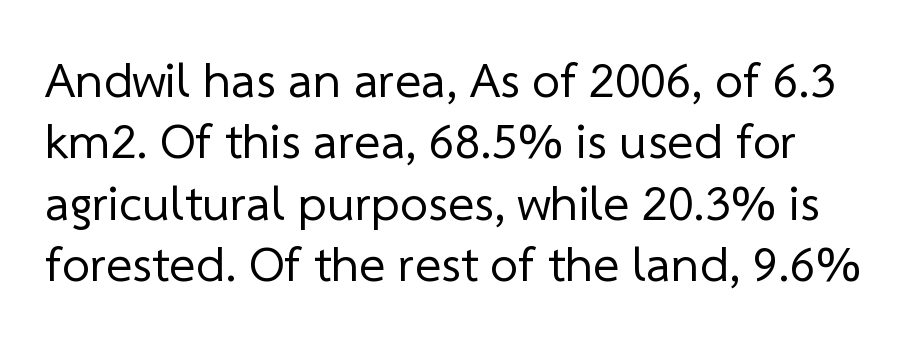
Q: Is the text bold? A: No.
Q: Is the typeface a serif or a sans-serif typeface? A: Sans-serif.
Q: Is the text underlined? A: No.
Q: Is the spacing between letters normal or unusually wide? A: Normal.
Q: Width (condensed, normal, or wide)? A: Normal.
Q: Stroke contrast? A: Low.
Q: x-height? A: Medium.
Q: Monospaced? A: No.
